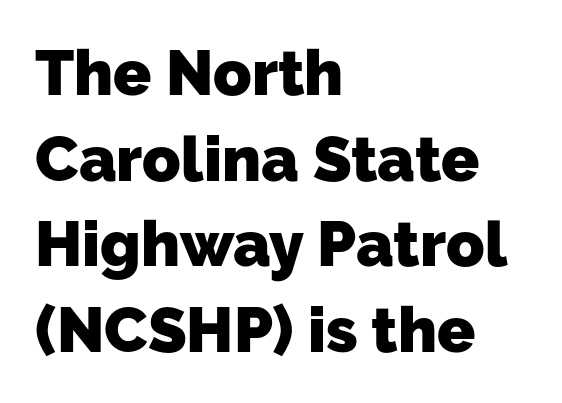
The image shows 63 px heavy sans-serif type; set left-aligned, normal line spacing (1.36x), normal letter spacing, not underlined; low stroke contrast and a medium x-height.
